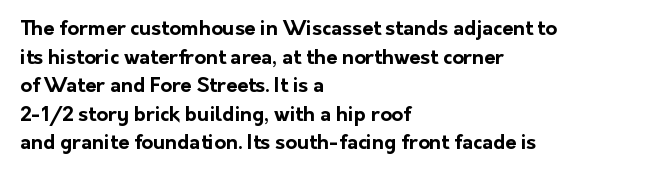
{"italic": "no", "bold": "yes", "underline": "no", "align": "left", "line_spacing": "normal", "line_spacing_ratio": 1.43, "letter_spacing": "normal", "letter_spacing_em": 0.0, "glyph_px": 20}
